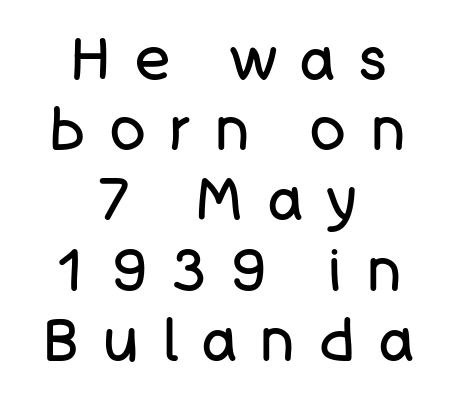
These lines stack symmetrically, like a column narrowing and widening about its center. Think of a printed novel: that variable character pitch is what you see here. Upright lettering throughout. Letterform terminals end flat and unadorned throughout the passage. The face used here is rendered with a markedly widened letterfit.
